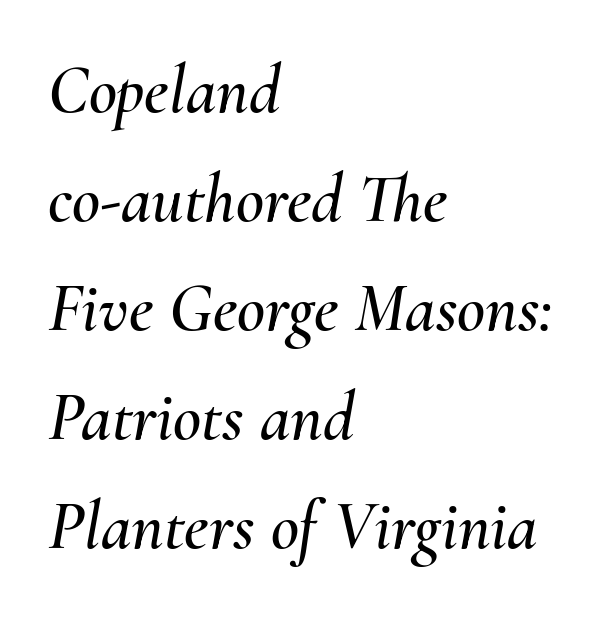
{"italic": "yes", "lean": "right", "slant_degrees": 10, "width": "normal", "stroke_contrast": "medium", "x_height": "small", "monospaced": "no", "underline": "no", "align": "left", "line_spacing": "normal", "line_spacing_ratio": 1.58, "letter_spacing": "normal", "letter_spacing_em": 0.0, "glyph_px": 69}
